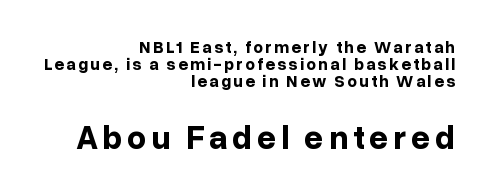
{"serif": "no", "italic": "no", "bold": "yes", "weight": "bold", "width": "normal", "stroke_contrast": "low", "x_height": "medium", "monospaced": "no", "underline": "no", "align": "right", "line_spacing": "tight", "line_spacing_ratio": 1.0, "larger_block": "second", "size_ratio": 2.0, "glyph_px": 34}
